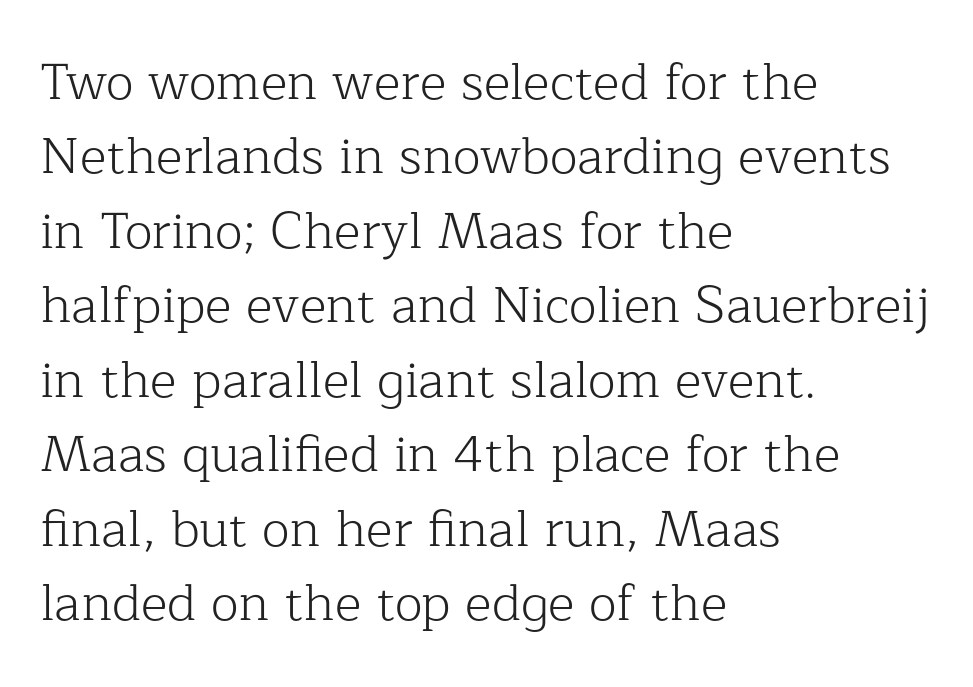
Proportional: the letters do not fall into vertical columns. Visually the block forms a straight wall on the left and a jagged coastline on the right. Ordinary non-slanted type is in use. This rendering features lettering with no underline. Letter spacing: default. To sum up the face: it has serifs.
